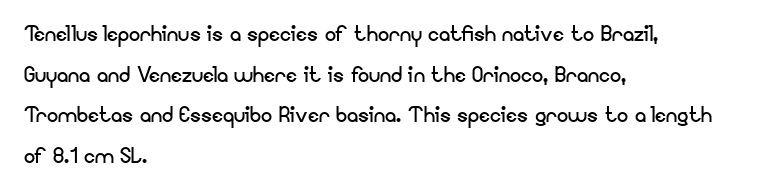
The image shows 28 px regular-weight sans-serif type, upright; set left-aligned, normal line spacing (1.45x), normal letter spacing, not underlined; low stroke contrast and a small x-height.
